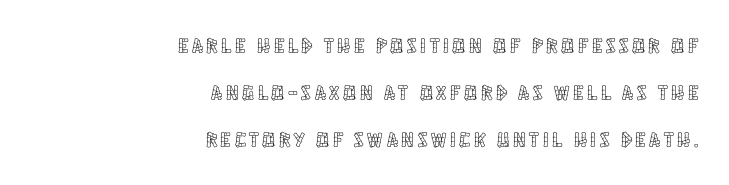
You can tell it's not italic because the verticals are truly vertical. Clear beneath every line of the passage. The paragraph shown leans on its right margin. Quick note: interline space is abundant.
